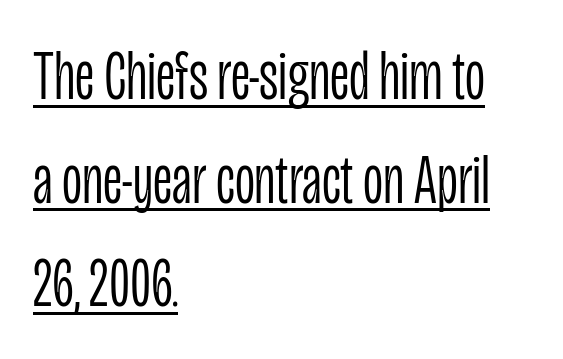
The image shows 70 px light, condensed sans-serif type, upright; set left-aligned, normal line spacing (1.48x), normal letter spacing, underlined; low stroke contrast and a large x-height.
